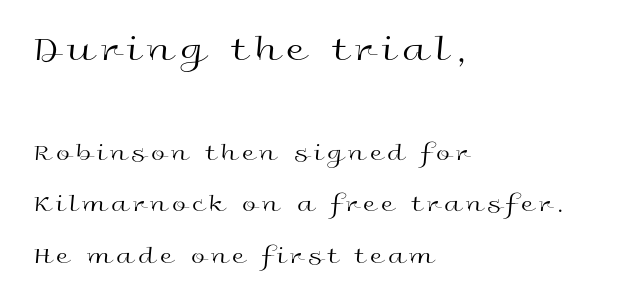
This is roman type, the default non-slanted kind. The gap between lines stays unmarked. If you measured baseline to baseline, you'd find a long distance. The passage shown is typed in a proportional face where columns would drift.
